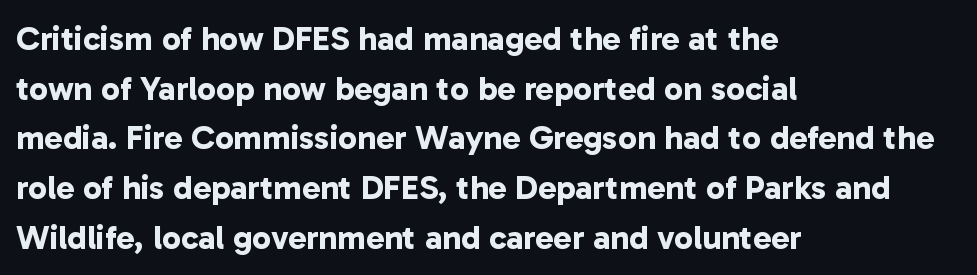
Q: Is the text bold? A: Yes.
Q: Is the typeface a serif or a sans-serif typeface? A: Sans-serif.
Q: Is the text underlined? A: No.
Q: How is the paragraph aligned? A: Left-aligned.
Q: Is the spacing between letters normal or unusually wide? A: Normal.
Q: Is the spacing between lines tight, normal or loose? A: Normal.
Q: Width (condensed, normal, or wide)? A: Normal.
Q: Stroke contrast? A: Low.
Q: x-height? A: Medium.
Q: Monospaced? A: No.
